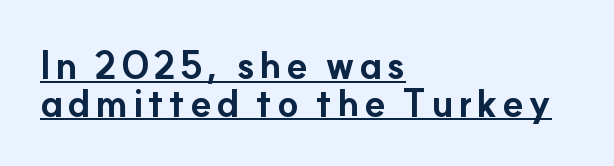
This sample trades vertical openness for compactness between lines. These words are printed bold, with thick strokes throughout. The face used here appears with an underline applied. Note the varied advance widths — an 'i' is clearly narrower than an 'm'. Classification — sans serif. A student would call this left alignment; a typographer would say flush left, rag right.
